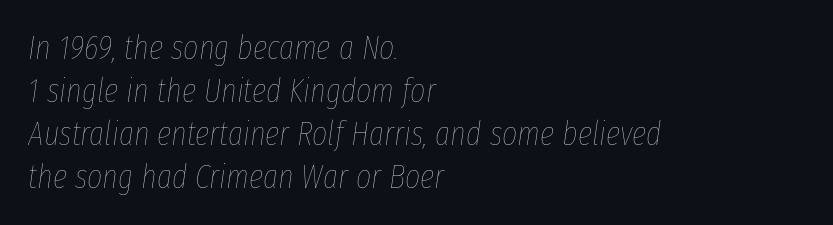
Q: Is the text bold? A: No.
Q: Is the text italic (slanted)? A: Yes, it leans right by about 8 degrees.
Q: Is the text underlined? A: No.
Q: How is the paragraph aligned? A: Left-aligned.
Q: Is the spacing between letters normal or unusually wide? A: Normal.
Q: Is the spacing between lines tight, normal or loose? A: Normal.
Q: Width (condensed, normal, or wide)? A: Condensed.
Q: Stroke contrast? A: Low.
Q: x-height? A: Medium.
Q: Monospaced? A: No.
